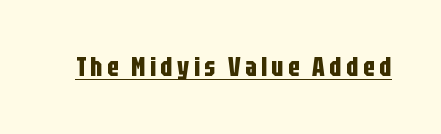
{"italic": "no", "bold": "yes", "underline": "yes", "glyph_px": 26}
